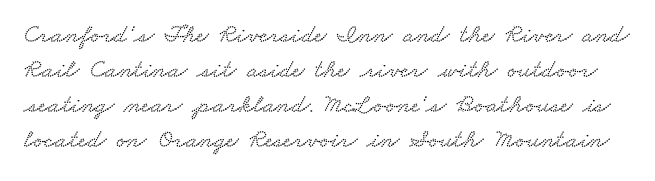
{"underline": "no", "line_spacing": "normal", "line_spacing_ratio": 1.35, "letter_spacing": "normal", "letter_spacing_em": 0.0, "glyph_px": 26}
